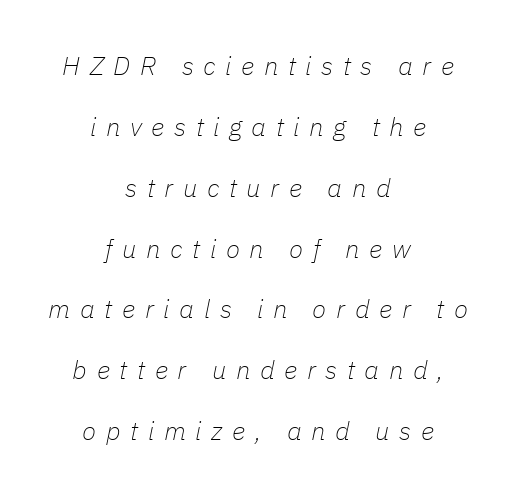
The image shows 26 px text type, italic (leaning right); set centered, loose line spacing (2.34x), unusually wide letter spacing (+0.37 em), not underlined.
